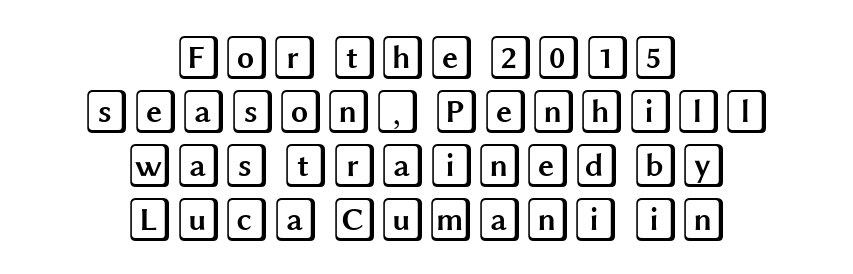
Q: Is the text italic (slanted)? A: No, it is upright.
Q: Is the text underlined? A: No.
Q: How is the paragraph aligned? A: Centered.
Q: Is the spacing between letters normal or unusually wide? A: Normal.
Q: Width (condensed, normal, or wide)? A: Wide.
Q: x-height? A: Large.
